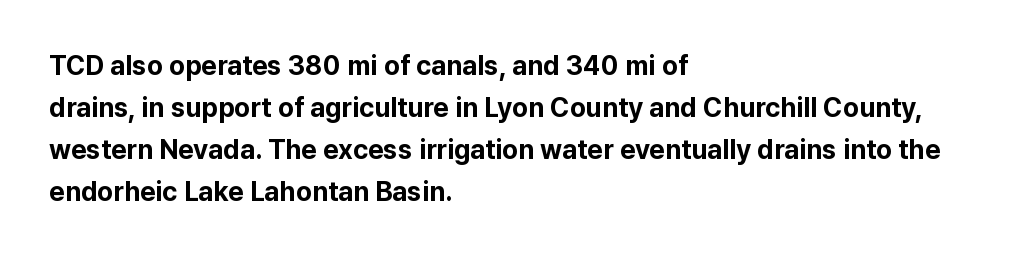
The face used here has the dense, thick strokes of a bold. Students, observe: this is what conventionally led text looks like. Notice how the stems are strictly vertical — no italics here. The setting favours the left margin, as ordinary paragraphs usually do.
